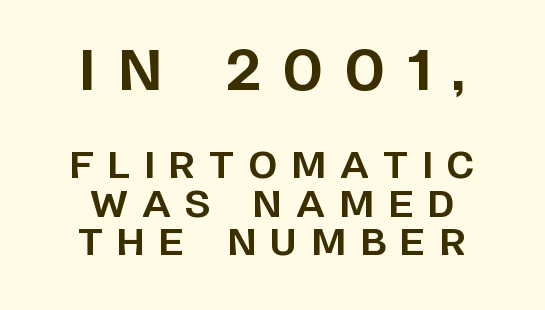
Scale decreases going downward across the two blocks. A dark, heavy texture on the line: the type is bold. Descender tails drop into unmarked territory. Observe the wide spacing: letters keep a clear distance from each other.
